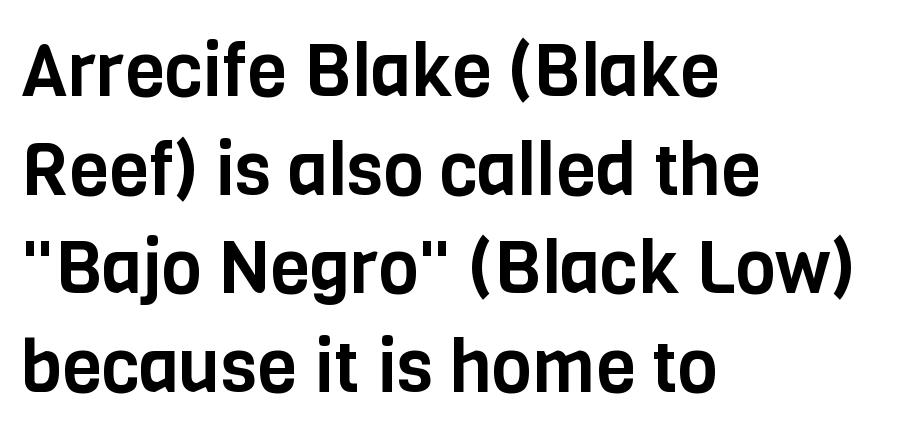
{"serif": "no", "italic": "no", "width": "condensed", "stroke_contrast": "low", "x_height": "large", "monospaced": "no", "underline": "no", "align": "left", "line_spacing": "normal", "line_spacing_ratio": 1.35, "letter_spacing": "normal", "letter_spacing_em": 0.0, "glyph_px": 73}
